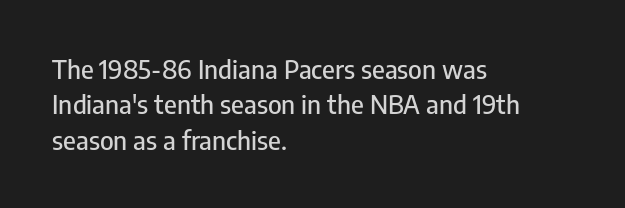
Q: Is the text italic (slanted)? A: No, it is upright.
Q: Is the text underlined? A: No.
Q: How is the paragraph aligned? A: Left-aligned.
Q: Is the spacing between letters normal or unusually wide? A: Normal.
Q: Is the spacing between lines tight, normal or loose? A: Normal.
